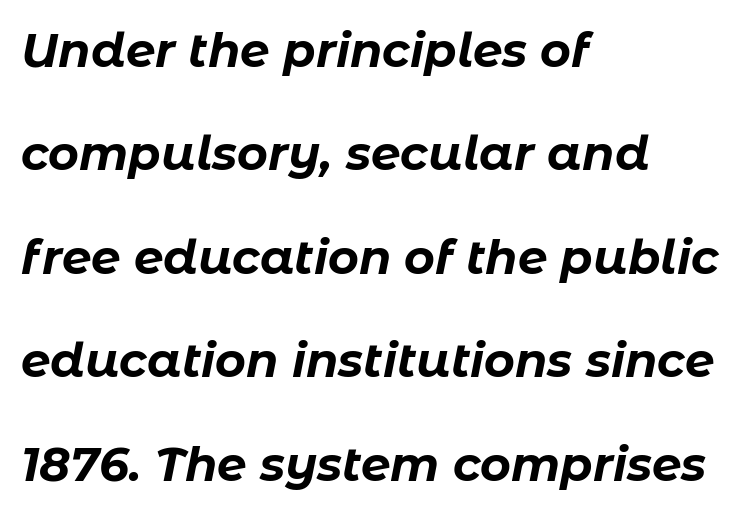
The image shows 47 px bold type, italic (leaning right); set left-aligned, loose line spacing (2.2x), normal letter spacing, not underlined; low stroke contrast and a medium x-height.
